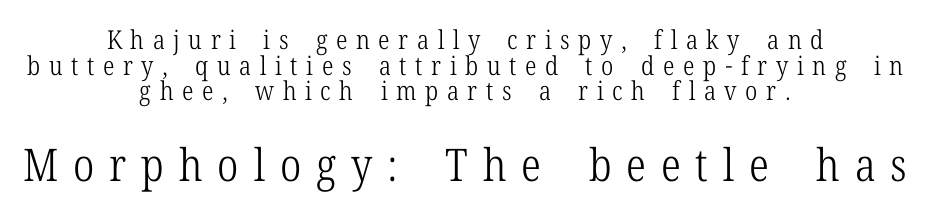
The image shows 45 px light, condensed serif type, upright; set centered, tight line spacing (0.99x), unusually wide letter spacing (+0.33 em), not underlined; the second (bottom) block is 1.73x larger; low stroke contrast and a medium x-height.
